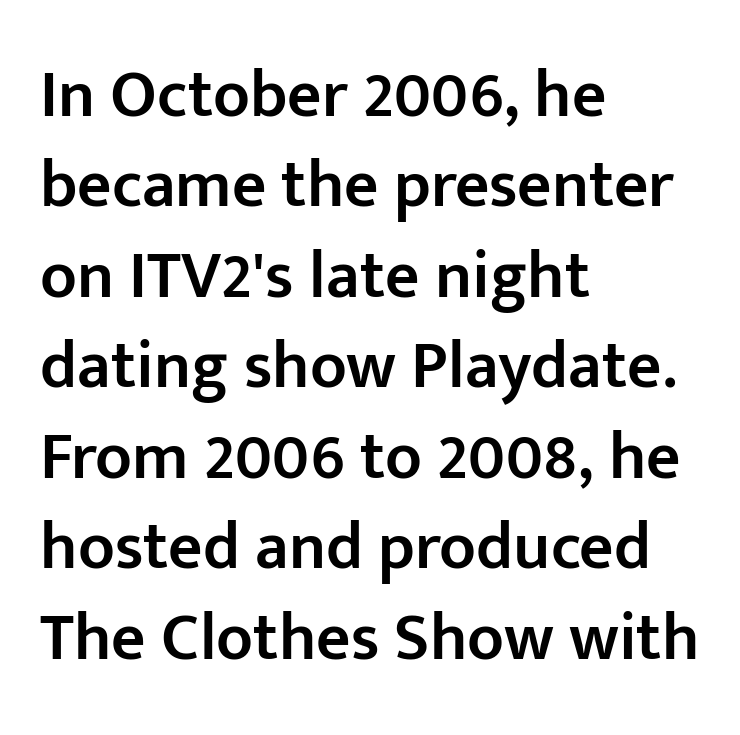
The image shows 67 px semibold sans-serif type, upright; set left-aligned, normal line spacing (1.35x), normal letter spacing, not underlined; low stroke contrast and a medium x-height.
